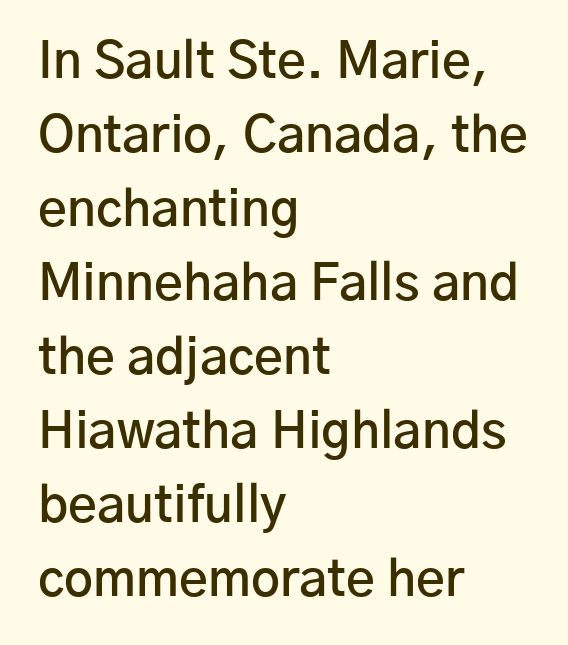
The image shows 50 px semibold sans-serif type, upright; set left-aligned, normal line spacing (1.48x), normal letter spacing, not underlined; low stroke contrast and a medium x-height.
